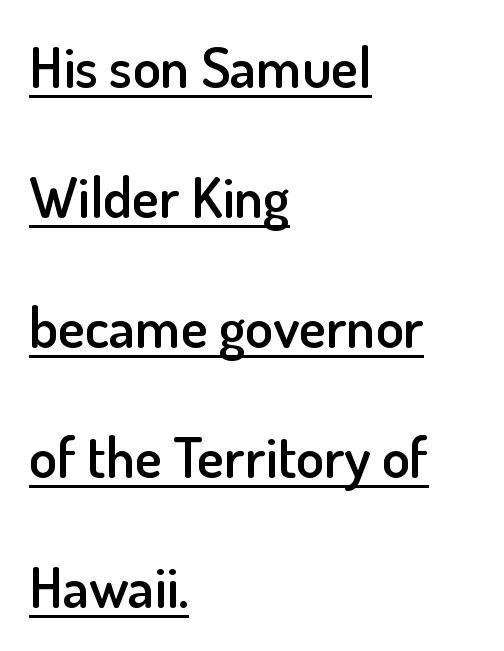
Q: Is the text bold? A: Semi-bold.
Q: Is the text italic (slanted)? A: No, it is upright.
Q: Is the typeface a serif or a sans-serif typeface? A: Sans-serif.
Q: Is the text underlined? A: Yes.
Q: How is the paragraph aligned? A: Left-aligned.
Q: Is the spacing between letters normal or unusually wide? A: Normal.
Q: Is the spacing between lines tight, normal or loose? A: Loose.
Q: Width (condensed, normal, or wide)? A: Normal.
Q: Stroke contrast? A: Low.
Q: x-height? A: Small.
Q: Monospaced? A: No.
